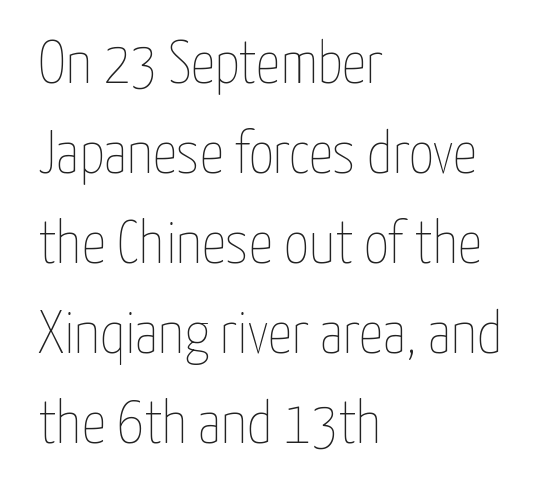
The image shows 60 px thin, condensed type, upright; set left-aligned, normal line spacing (1.5x), normal letter spacing, not underlined; low stroke contrast and a medium x-height.
